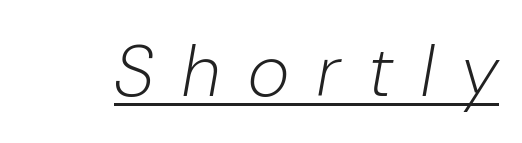
Q: Is the text bold? A: No.
Q: Is the text italic (slanted)? A: Yes, it leans right by about 10 degrees.
Q: Is the text underlined? A: Yes.
Q: Is the spacing between letters normal or unusually wide? A: Unusually wide.
Q: Width (condensed, normal, or wide)? A: Normal.
Q: Stroke contrast? A: Low.
Q: x-height? A: Medium.
Q: Monospaced? A: No.
